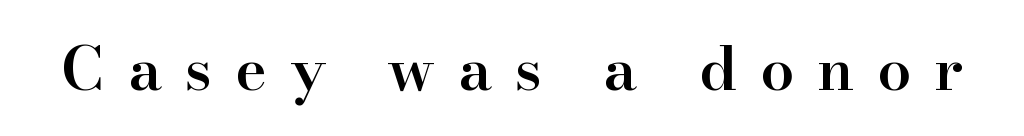
The image shows 60 px semibold serif type, upright; set unusually wide letter spacing (+0.39 em), not underlined; high stroke contrast and a small x-height.
